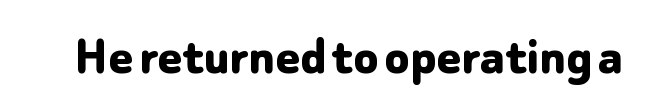
Do the letters lean? They stand straight. Heft: maximum for text — a bold. What stands out about the letter spacing? Nothing — it is the standard amount. Stroke terminals: plain, sans-serif. Descenders are the only things crossing below the line.
